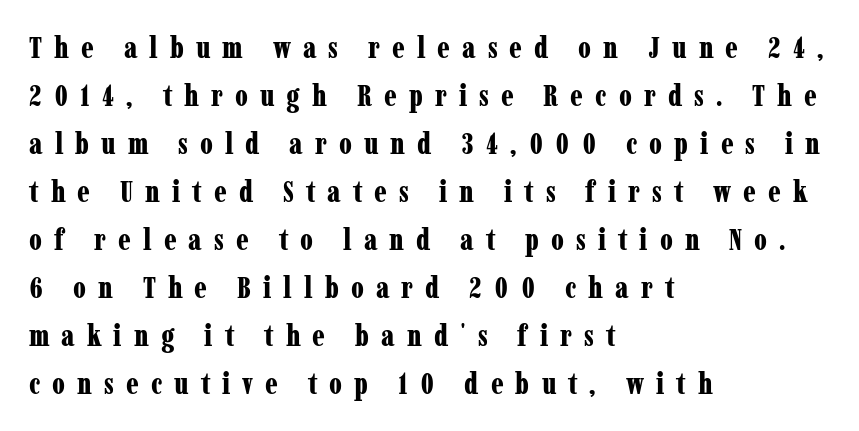
The image shows 30 px bold, condensed serif type, upright; set left-aligned, normal line spacing (1.6x), unusually wide letter spacing (+0.4 em), not underlined; low stroke contrast and a medium x-height.
